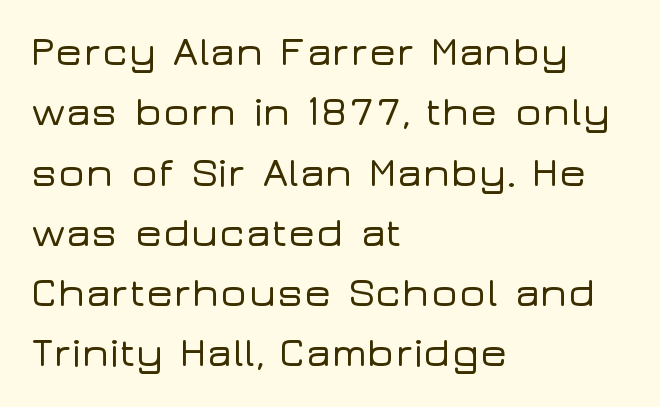
{"serif": "no", "italic": "no", "width": "wide", "stroke_contrast": "low", "x_height": "medium", "monospaced": "no", "underline": "no", "align": "left", "line_spacing": "normal", "line_spacing_ratio": 1.47, "letter_spacing": "normal", "letter_spacing_em": 0.0, "glyph_px": 41}
